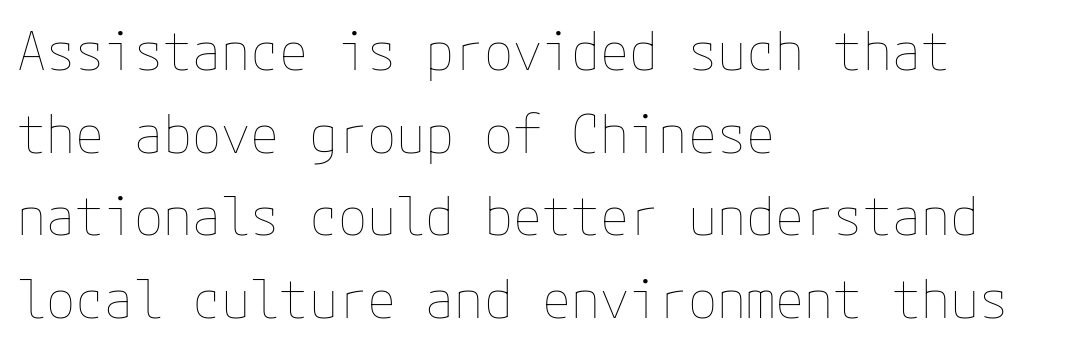
{"italic": "no", "bold": "no", "weight": "thin", "width": "normal", "stroke_contrast": "low", "x_height": "medium", "underline": "no", "align": "left", "line_spacing": "normal", "line_spacing_ratio": 1.56, "letter_spacing": "normal", "letter_spacing_em": 0.0, "glyph_px": 53}
